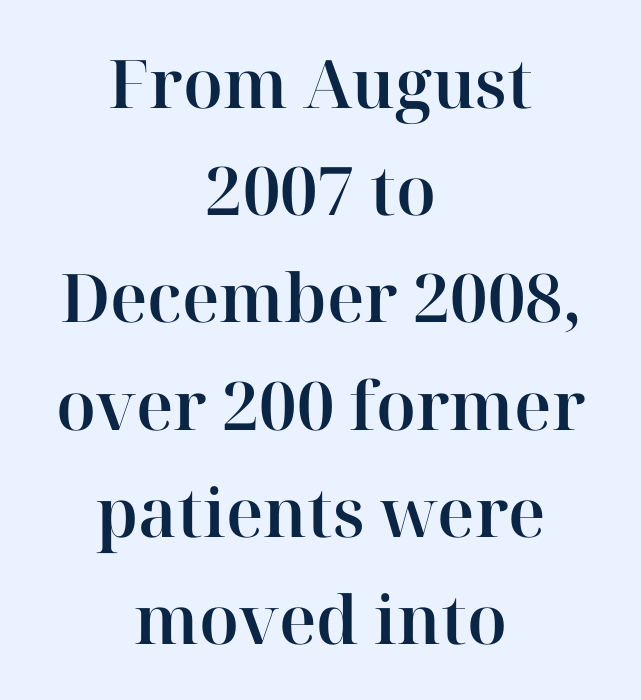
Q: Is the text italic (slanted)? A: No, it is upright.
Q: Is the typeface a serif or a sans-serif typeface? A: Serif.
Q: Is the text underlined? A: No.
Q: How is the paragraph aligned? A: Centered.
Q: Is the spacing between letters normal or unusually wide? A: Normal.
Q: Is the spacing between lines tight, normal or loose? A: Normal.
Q: Width (condensed, normal, or wide)? A: Normal.
Q: Stroke contrast? A: High.
Q: x-height? A: Medium.
Q: Monospaced? A: No.
